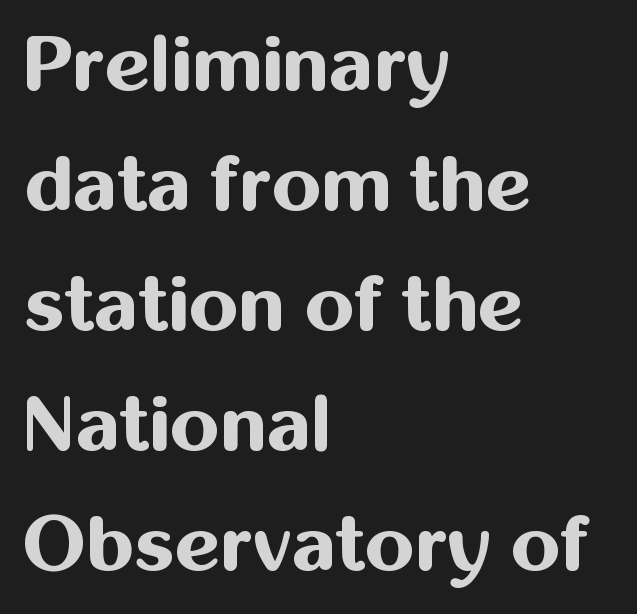
The image shows 78 px bold sans-serif type, upright; set left-aligned, normal line spacing (1.54x), normal letter spacing, not underlined; medium stroke contrast and a medium x-height.
